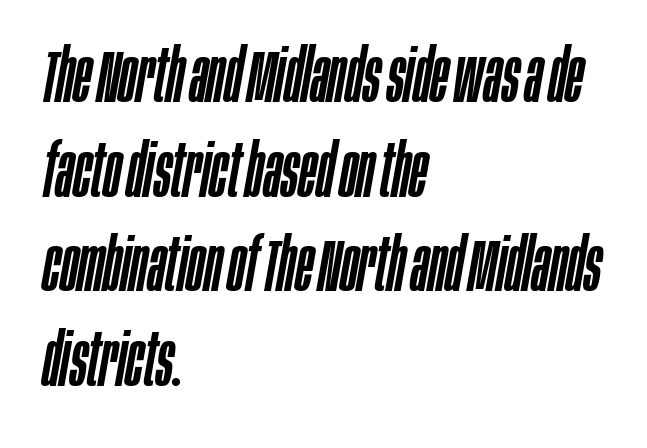
The image shows 74 px condensed type, italic (leaning right); set left-aligned, normal line spacing (1.28x), normal letter spacing, not underlined; low stroke contrast and a large x-height.
